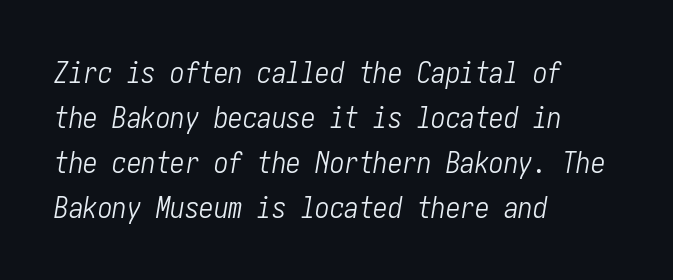
{"italic": "yes", "lean": "right", "slant_degrees": 10, "bold": "no", "weight": "light", "width": "condensed", "stroke_contrast": "low", "x_height": "medium", "underline": "no", "align": "left", "line_spacing": "normal", "line_spacing_ratio": 1.55, "letter_spacing": "normal", "letter_spacing_em": 0.0, "glyph_px": 29}
